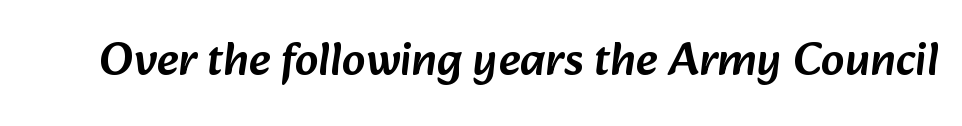
The line texture is even and compact thanks to regular tracking. Honestly, there is no underline to notice here at all. In terms of letterform style, serifs are entirely absent. Proportional: the letters do not fall into vertical columns.
